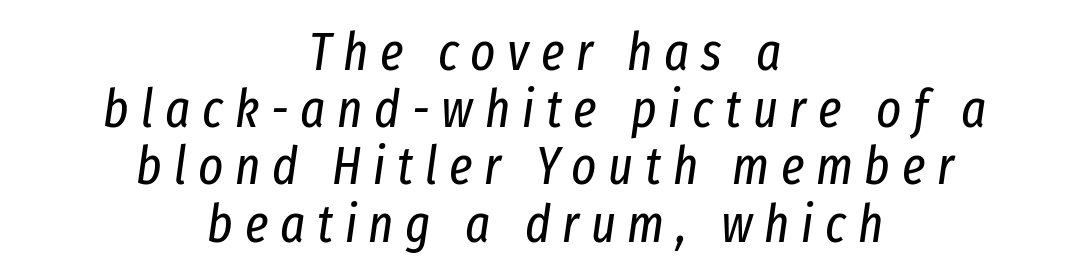
{"italic": "yes", "lean": "right", "slant_degrees": 8, "bold": "no", "weight": "regular", "width": "condensed", "stroke_contrast": "low", "x_height": "medium", "monospaced": "no", "underline": "no", "align": "center", "line_spacing": "tight", "line_spacing_ratio": 1.08, "letter_spacing": "wide", "letter_spacing_em": 0.22, "glyph_px": 53}
